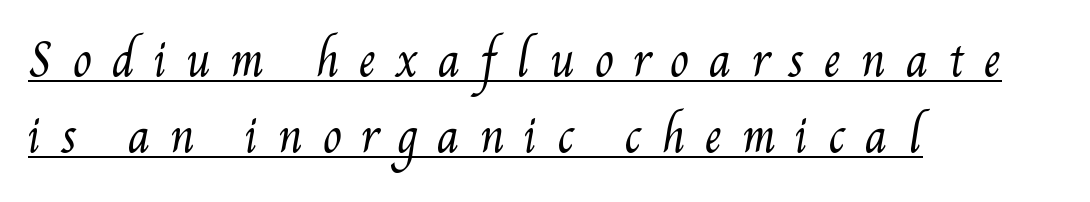
{"bold": "no", "weight": "regular", "width": "condensed", "stroke_contrast": "medium", "x_height": "small", "monospaced": "no", "underline": "yes", "align": "left", "line_spacing_ratio": 1.72, "letter_spacing": "wide", "letter_spacing_em": 0.44, "glyph_px": 44}
